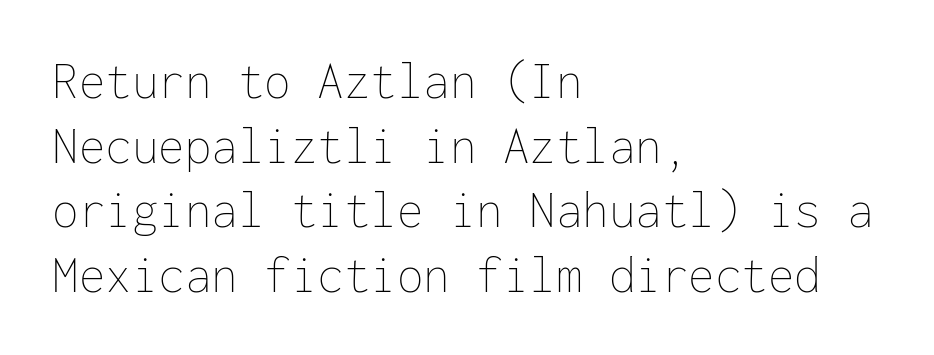
Q: Is the text bold? A: No.
Q: Is the text italic (slanted)? A: No, it is upright.
Q: Is the text underlined? A: No.
Q: How is the paragraph aligned? A: Left-aligned.
Q: Is the spacing between letters normal or unusually wide? A: Normal.
Q: Width (condensed, normal, or wide)? A: Normal.
Q: Stroke contrast? A: Low.
Q: x-height? A: Medium.
Q: Monospaced? A: Yes.
